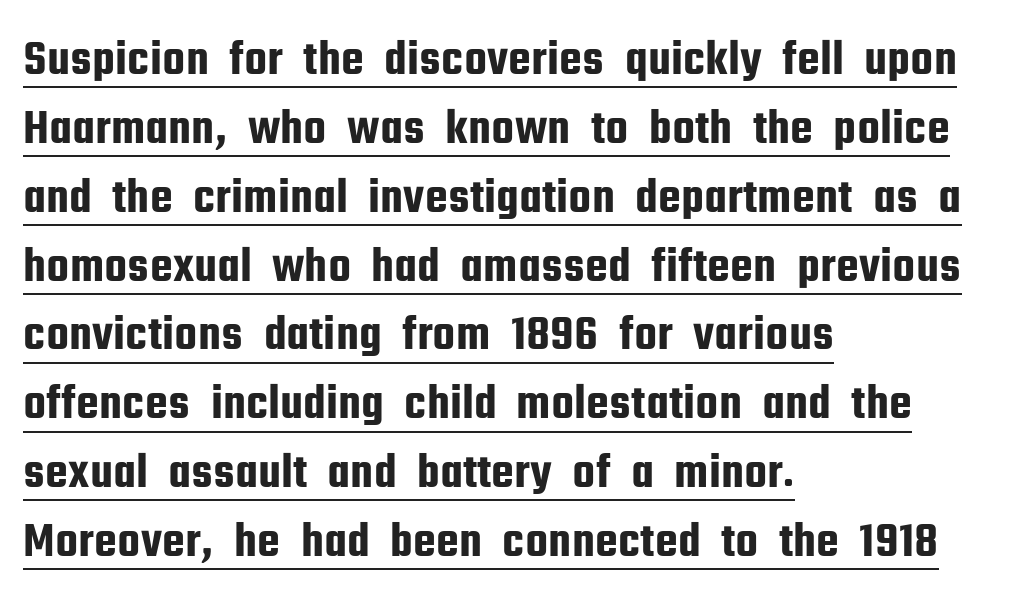
Q: Is the text italic (slanted)? A: No, it is upright.
Q: Is the typeface a serif or a sans-serif typeface? A: Sans-serif.
Q: Is the text underlined? A: Yes.
Q: How is the paragraph aligned? A: Left-aligned.
Q: Is the spacing between letters normal or unusually wide? A: Normal.
Q: Is the spacing between lines tight, normal or loose? A: Normal.
Q: Width (condensed, normal, or wide)? A: Condensed.
Q: Stroke contrast? A: Low.
Q: x-height? A: Medium.
Q: Monospaced? A: No.
